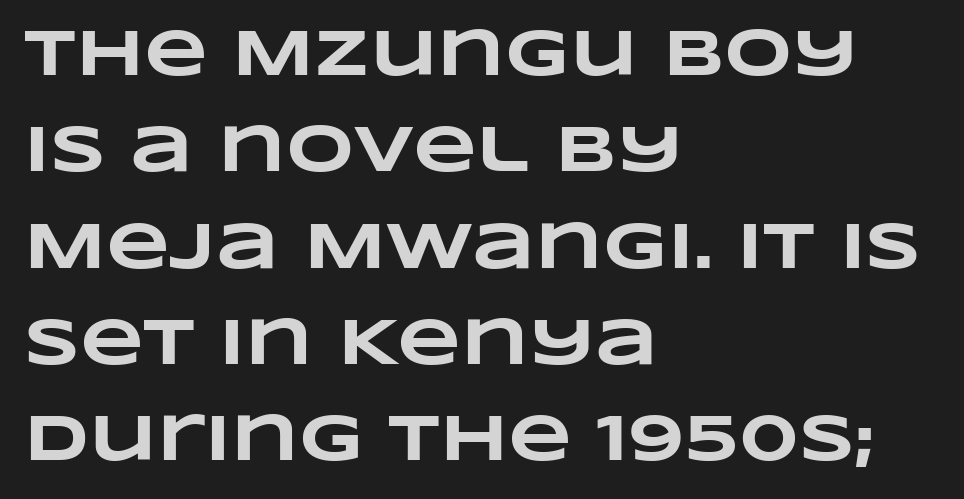
Q: Is the text bold? A: Yes.
Q: Is the text underlined? A: No.
Q: How is the paragraph aligned? A: Left-aligned.
Q: Is the spacing between letters normal or unusually wide? A: Normal.
Q: Is the spacing between lines tight, normal or loose? A: Normal.
Q: Width (condensed, normal, or wide)? A: Wide.
Q: Stroke contrast? A: Low.
Q: x-height? A: Large.
Q: Monospaced? A: No.
